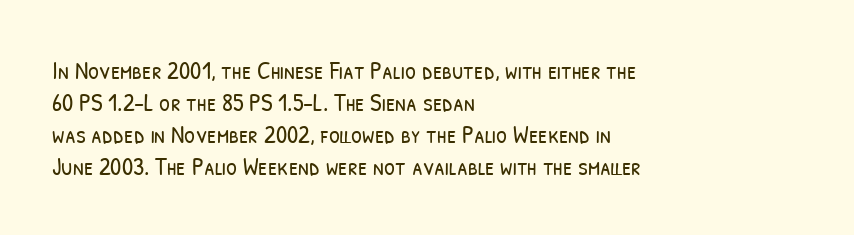
The image shows 25 px text type; set left-aligned, normal line spacing (1.28x), normal letter spacing, not underlined.
